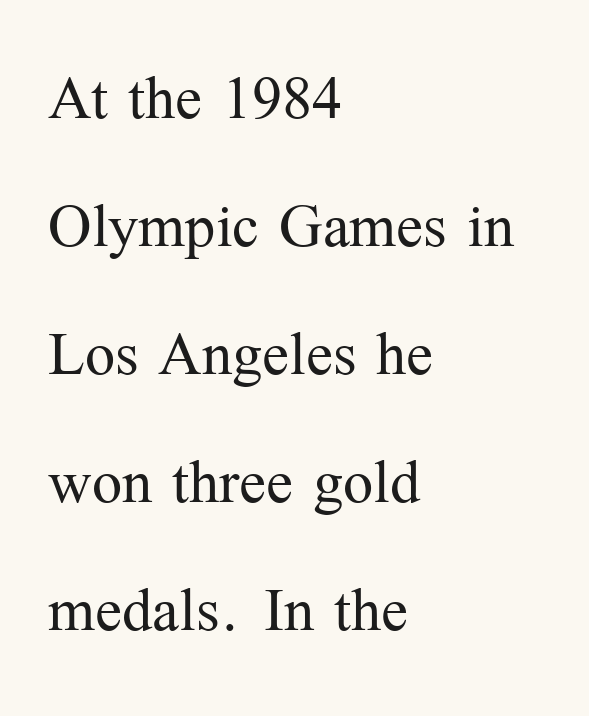
This rendering features lettering with no underline. The passage shown is not bold in any degree. Glyph-to-glyph distance matches everyday printed text. Is there much room between lines? A standard amount, neither cramped nor airy. The passage shown is typeset with a serif family.
